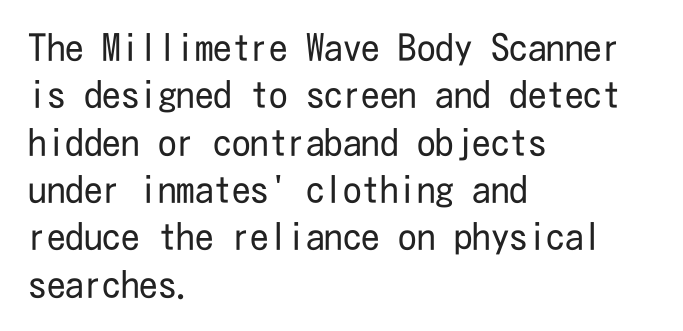
The image shows 37 px regular-weight, condensed sans-serif type, upright; set left-aligned, normal line spacing (1.28x), normal letter spacing, not underlined; low stroke contrast and a medium x-height.
